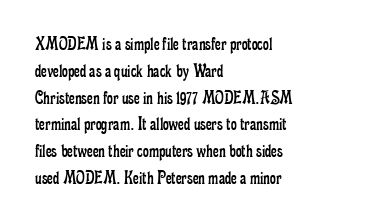
{"italic": "no", "bold": "no", "underline": "no", "align": "left", "line_spacing": "normal", "line_spacing_ratio": 1.34, "letter_spacing": "normal", "letter_spacing_em": 0.0, "glyph_px": 20}
